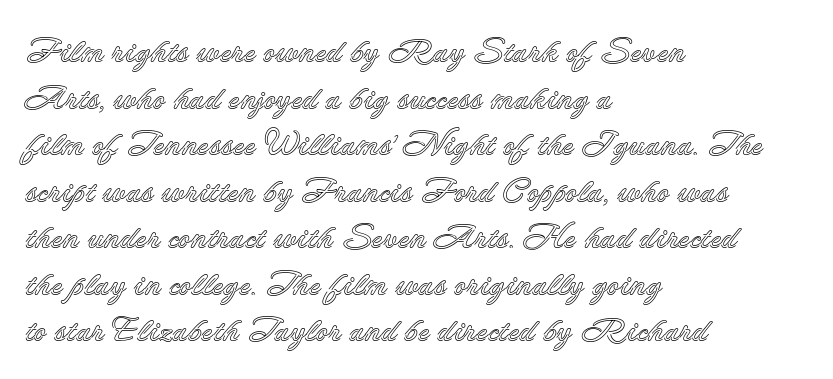
The image shows 34 px text type; set left-aligned, normal line spacing (1.37x), normal letter spacing, not underlined; a small x-height.
